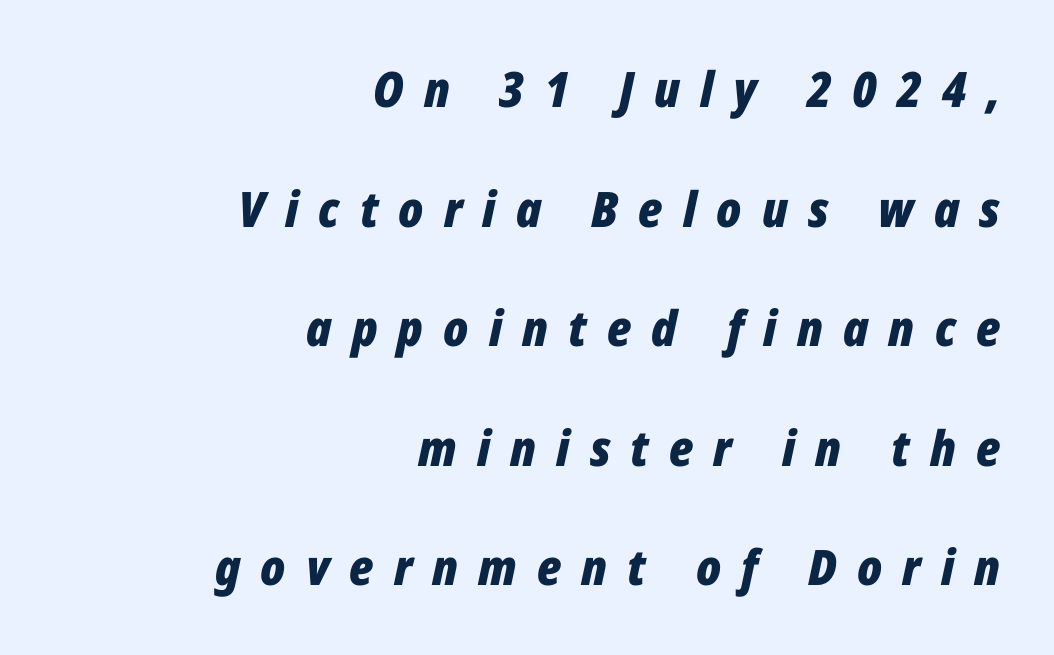
The image shows 49 px bold, condensed type, italic (leaning right); set right-aligned, loose line spacing (2.44x), unusually wide letter spacing (+0.41 em), not underlined; low stroke contrast and a medium x-height.
